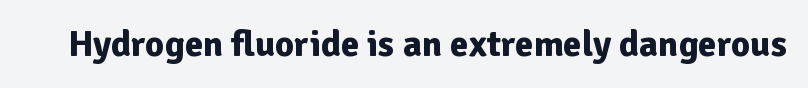
Q: Is the text bold? A: Yes.
Q: Is the text italic (slanted)? A: No, it is upright.
Q: Is the typeface a serif or a sans-serif typeface? A: Sans-serif.
Q: Is the text underlined? A: No.
Q: Is the spacing between letters normal or unusually wide? A: Normal.
Q: Width (condensed, normal, or wide)? A: Normal.
Q: Stroke contrast? A: Low.
Q: x-height? A: Medium.
Q: Monospaced? A: No.
